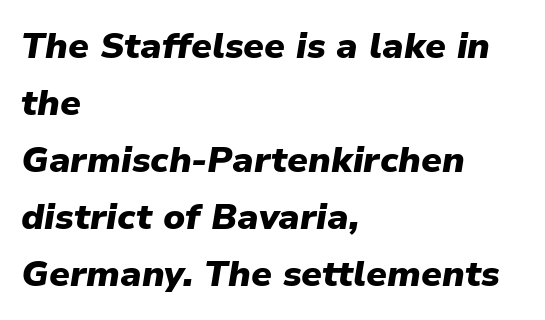
One glance says typical: line gaps are just what's usual. The rag falls on the right side of this text block. Quick note: italic. Do the characters align in a grid? No, the font is proportional. Glyph-to-glyph distance matches everyday printed text.
